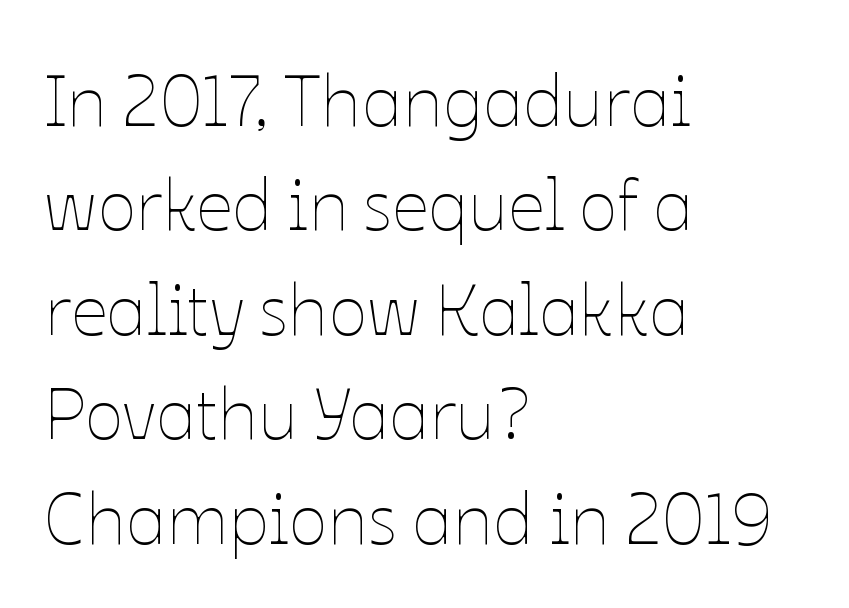
The image shows 72 px thin type, upright; set left-aligned, normal line spacing (1.45x), normal letter spacing, not underlined; low stroke contrast and a medium x-height.
